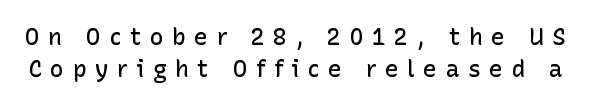
The image shows 23 px text type, upright; set normal line spacing (1.38x), unusually wide letter spacing (+0.37 em), not underlined.
